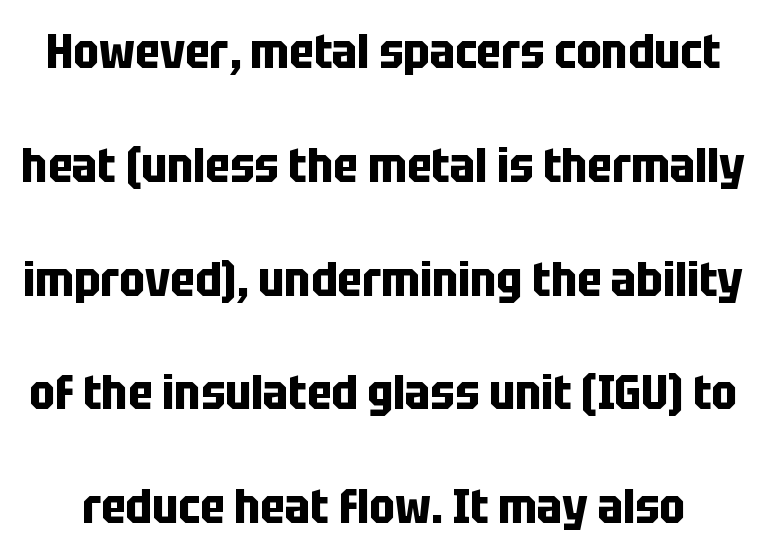
{"serif": "no", "italic": "no", "bold": "yes", "weight": "bold", "width": "condensed", "stroke_contrast": "low", "x_height": "large", "monospaced": "no", "underline": "no", "line_spacing": "loose", "line_spacing_ratio": 2.37, "letter_spacing": "normal", "letter_spacing_em": 0.0, "glyph_px": 48}
